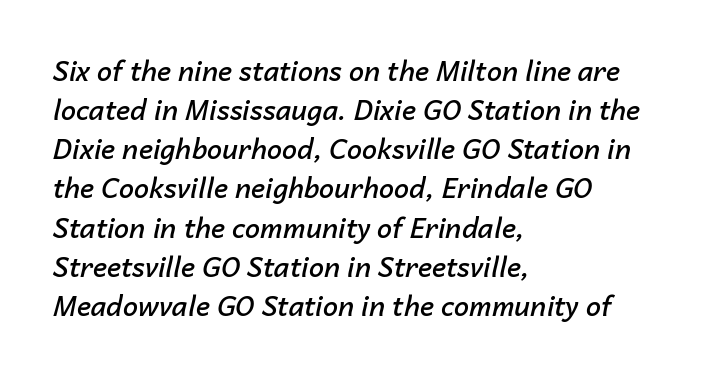
The image shows 27 px text type, italic (leaning right); set left-aligned, normal line spacing (1.45x), normal letter spacing, not underlined.
